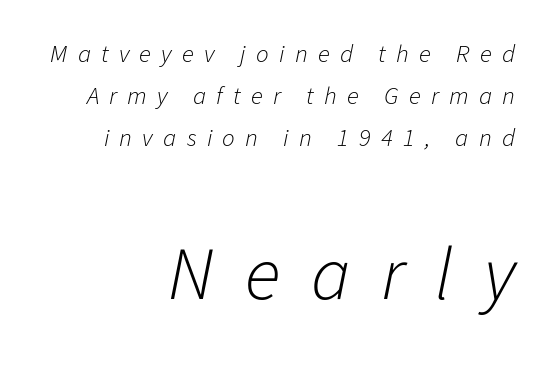
{"italic": "yes", "lean": "right", "slant_degrees": 11, "bold": "no", "weight": "light", "width": "normal", "stroke_contrast": "low", "x_height": "medium", "monospaced": "no", "underline": "no", "align": "right", "line_spacing": "normal", "line_spacing_ratio": 1.68, "letter_spacing": "wide", "letter_spacing_em": 0.41, "larger_block": "second", "size_ratio": 3.0, "glyph_px": 75}
